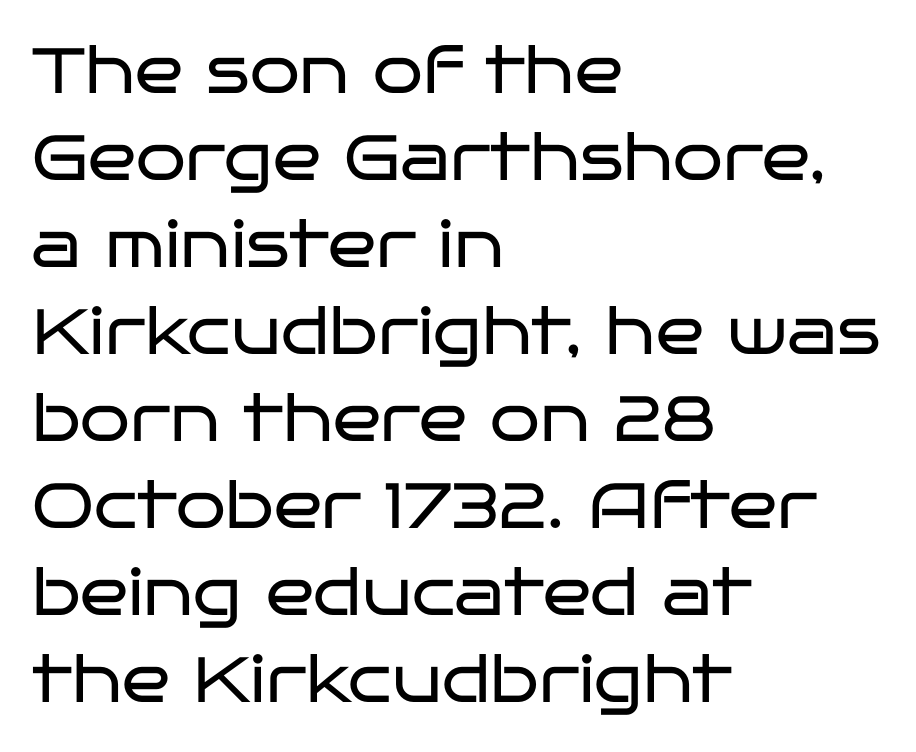
{"serif": "no", "italic": "no", "bold": "no", "weight": "regular", "width": "wide", "stroke_contrast": "low", "x_height": "large", "monospaced": "no", "underline": "no", "align": "left", "line_spacing": "normal", "line_spacing_ratio": 1.36, "letter_spacing": "normal", "letter_spacing_em": 0.0, "glyph_px": 64}
